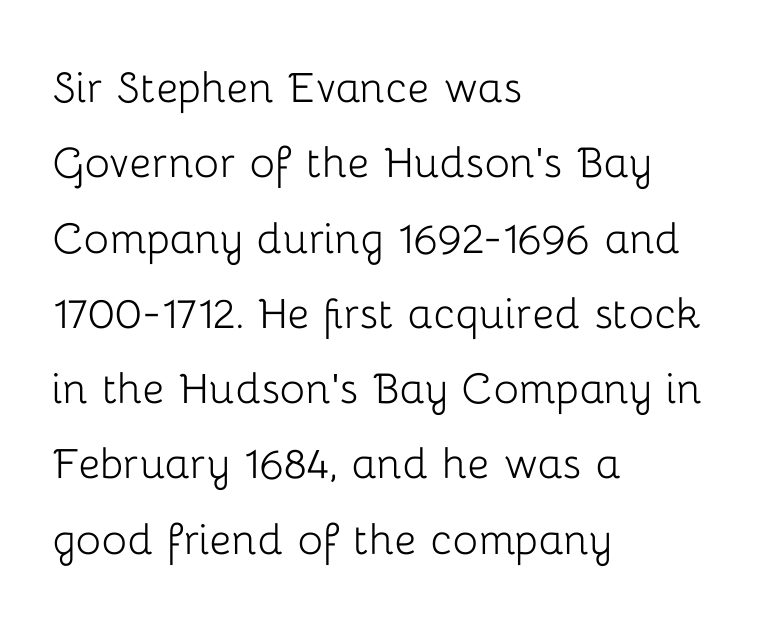
These lines are rendered in a variable-pitch font. Horizontally, the lines are justified to the leading edge only. The typeface chosen for these lines omits serifs. Lines of text with bare space underneath. Think standard paragraph weight, or any step lighter than that.
